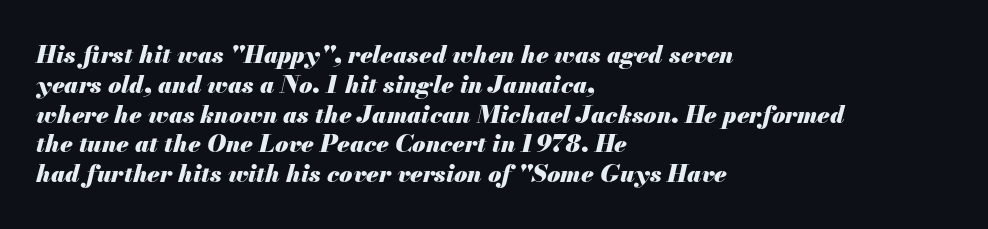
Q: Is the text bold? A: Yes.
Q: Is the text italic (slanted)? A: Yes, it leans right by about 13 degrees.
Q: Is the text underlined? A: No.
Q: How is the paragraph aligned? A: Left-aligned.
Q: Is the spacing between letters normal or unusually wide? A: Normal.
